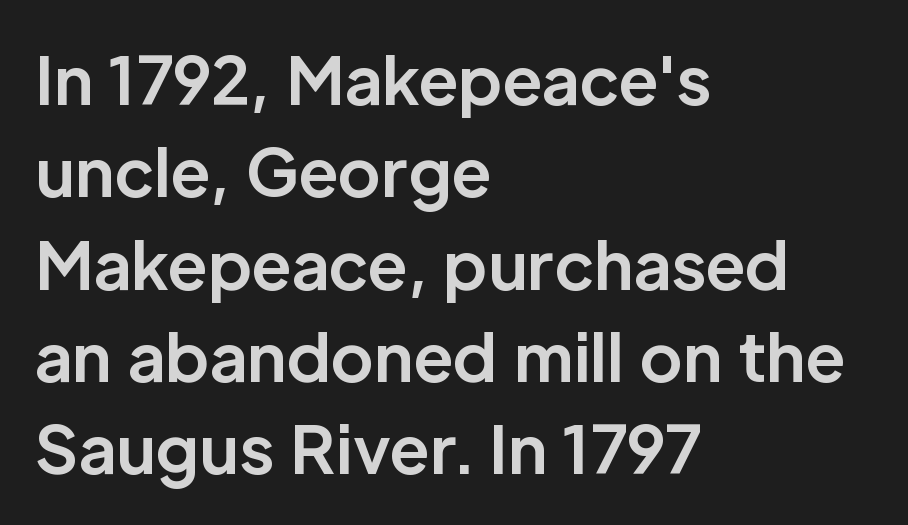
Q: Is the text bold? A: Yes.
Q: Is the text italic (slanted)? A: No, it is upright.
Q: Is the typeface a serif or a sans-serif typeface? A: Sans-serif.
Q: Is the text underlined? A: No.
Q: How is the paragraph aligned? A: Left-aligned.
Q: Is the spacing between letters normal or unusually wide? A: Normal.
Q: Is the spacing between lines tight, normal or loose? A: Normal.
Q: Width (condensed, normal, or wide)? A: Normal.
Q: Stroke contrast? A: Low.
Q: x-height? A: Medium.
Q: Monospaced? A: No.
